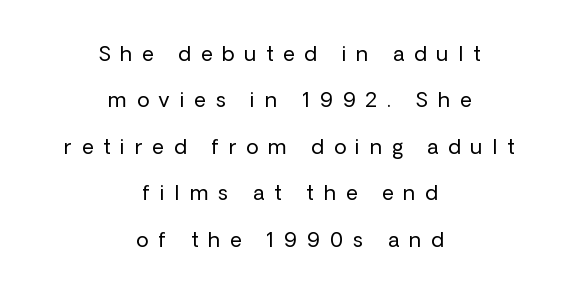
Students, note that the glyphs here are deliberately spaced far apart. Line starts and ends both wander, symmetrically. Plain, unruled lines of type. Every stem runs plumb, perpendicular to the baseline.
